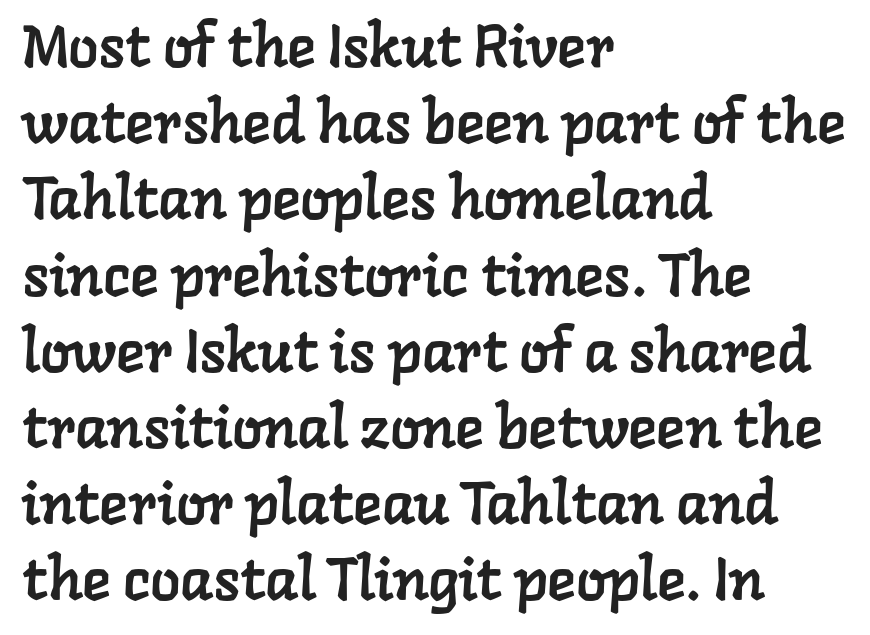
The image shows 60 px serif type; set left-aligned, normal line spacing (1.27x), normal letter spacing, not underlined; low stroke contrast and a medium x-height.
